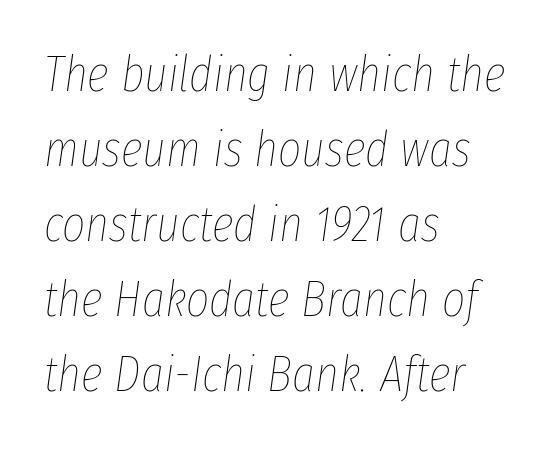
Q: Is the text bold? A: No.
Q: Is the text italic (slanted)? A: Yes, it leans right by about 8 degrees.
Q: Is the text underlined? A: No.
Q: How is the paragraph aligned? A: Left-aligned.
Q: Is the spacing between letters normal or unusually wide? A: Normal.
Q: Is the spacing between lines tight, normal or loose? A: Normal.
Q: Width (condensed, normal, or wide)? A: Condensed.
Q: Stroke contrast? A: Low.
Q: x-height? A: Medium.
Q: Monospaced? A: No.
